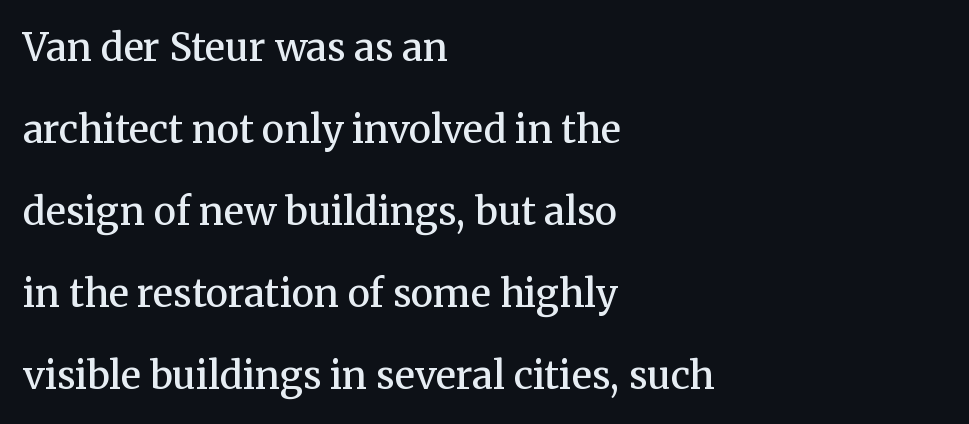
Q: Is the text bold? A: Semi-bold.
Q: Is the text italic (slanted)? A: No, it is upright.
Q: Is the typeface a serif or a sans-serif typeface? A: Serif.
Q: Is the text underlined? A: No.
Q: How is the paragraph aligned? A: Left-aligned.
Q: Is the spacing between letters normal or unusually wide? A: Normal.
Q: Is the spacing between lines tight, normal or loose? A: Loose.
Q: Width (condensed, normal, or wide)? A: Normal.
Q: Stroke contrast? A: Medium.
Q: x-height? A: Medium.
Q: Monospaced? A: No.
